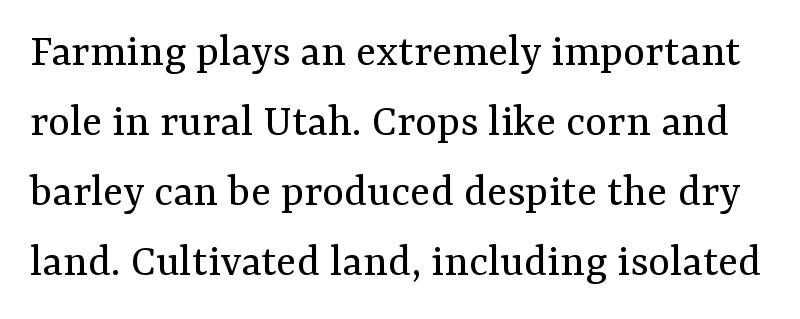
Little horizontal feet cap the strokes, marking this as serif type. Think standard paragraph weight, or any step lighter than that. Descenders are the only things crossing below the line. If you measured baseline to baseline, you'd find a middling distance. The type sits square on the baseline with zero lean. Looks like regular typesetting: each glyph gets only the width it needs.
